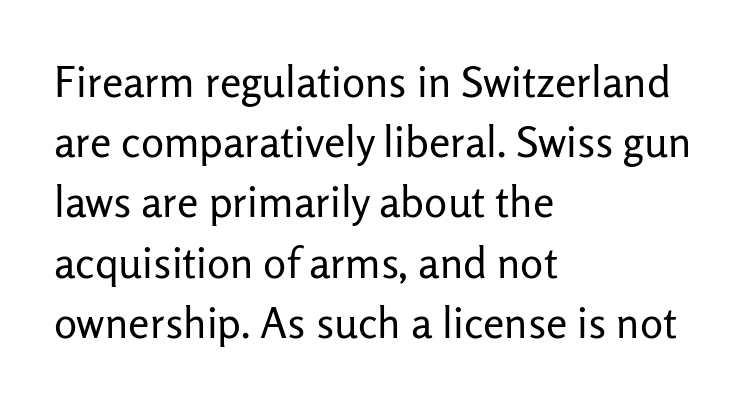
{"serif": "no", "italic": "no", "bold": "no", "weight": "regular", "width": "normal", "stroke_contrast": "low", "x_height": "medium", "monospaced": "no", "underline": "no", "align": "left", "line_spacing": "normal", "line_spacing_ratio": 1.4, "letter_spacing": "normal", "letter_spacing_em": 0.0, "glyph_px": 43}
